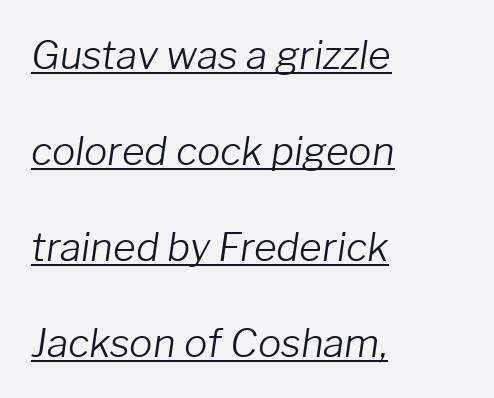
The letters are slanted; this is an italic face. Think of a printed novel: that variable character pitch is what you see here. The line texture is even and compact thanks to regular tracking. Letters have the restrained weight of plain body copy at most. The lines are spread far apart with generous leading. Glance below the letters and you will spot a drawn line.
